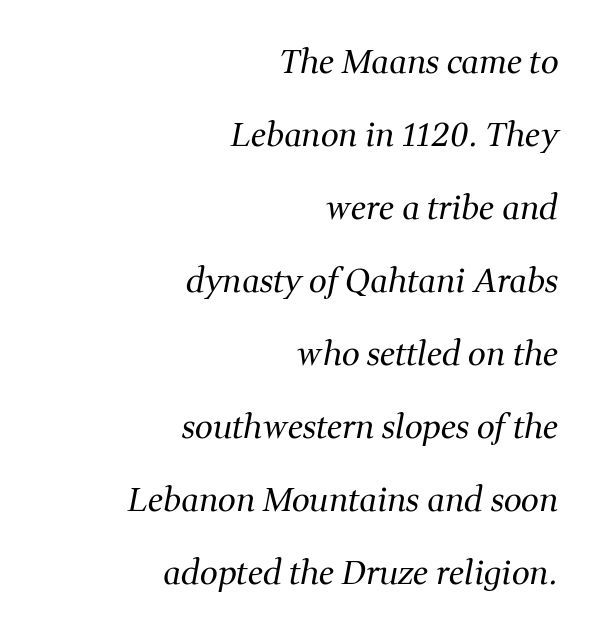
{"serif": "yes", "italic": "yes", "lean": "right", "slant_degrees": 11, "bold": "no", "weight": "regular", "width": "normal", "stroke_contrast": "medium", "x_height": "medium", "monospaced": "no", "underline": "no", "align": "right", "line_spacing": "loose", "line_spacing_ratio": 2.28, "letter_spacing": "normal", "letter_spacing_em": 0.0, "glyph_px": 32}
